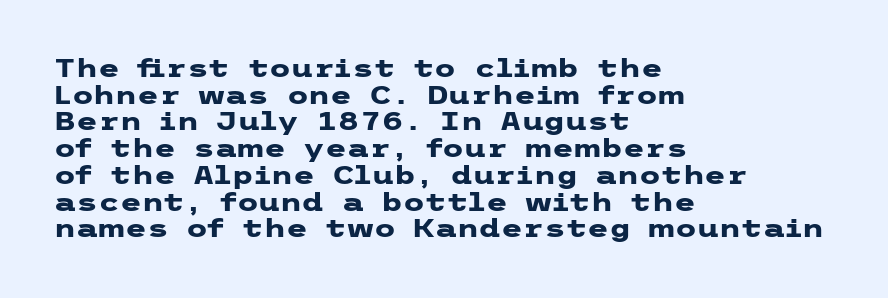
Each new line begins almost immediately beneath the previous one. The strokes are fattened all the way to bold. The gap between lines stays unmarked. It's the straight-up-and-down kind of type. These lines stack with their left ends in a neat column.
